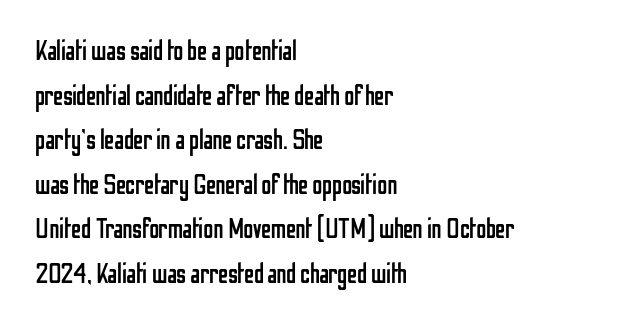
Q: Is the text bold? A: No.
Q: Is the text italic (slanted)? A: No, it is upright.
Q: Is the typeface a serif or a sans-serif typeface? A: Sans-serif.
Q: Is the text underlined? A: No.
Q: How is the paragraph aligned? A: Left-aligned.
Q: Is the spacing between letters normal or unusually wide? A: Normal.
Q: Is the spacing between lines tight, normal or loose? A: Normal.
Q: Width (condensed, normal, or wide)? A: Condensed.
Q: Stroke contrast? A: Low.
Q: x-height? A: Medium.
Q: Monospaced? A: No.
